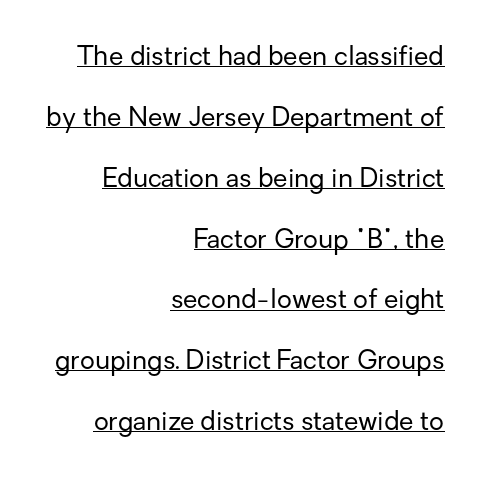
{"italic": "no", "bold": "no", "underline": "yes", "align": "right", "line_spacing": "loose", "line_spacing_ratio": 2.34, "letter_spacing": "normal", "letter_spacing_em": 0.0, "glyph_px": 26}
